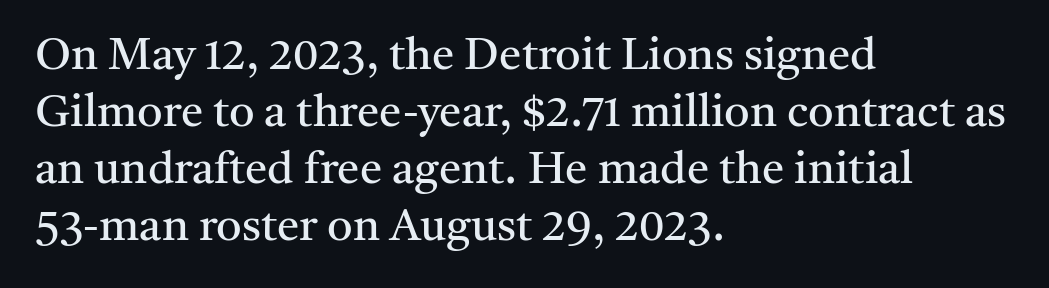
Check under the words: just untouched page. This block has exactly the height ordinary leading produces. Heaviness? Minimal to ordinary, like unemphasized prose. The lettering holds an erect, upright posture throughout. The text block is weighted toward the left margin, trailing off unevenly rightward. This is serif lettering, the kind often seen in printed books.
